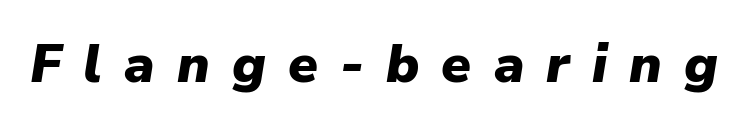
The image shows 54 px heavy type, italic (leaning right); set unusually wide letter spacing (+0.41 em), not underlined; low stroke contrast and a medium x-height.
